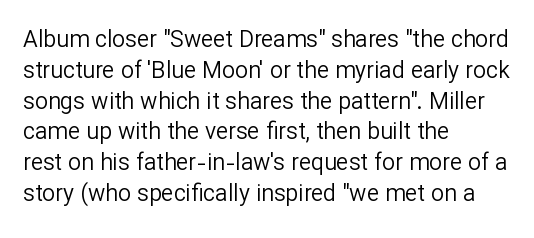
Descenders are the only things crossing below the line. The font sits on the lighter half of the weight spectrum, regular included. Does the copy run flush right? No — it runs flush left. Vertically, the passage feels balanced, rows spaced as you'd expect.
